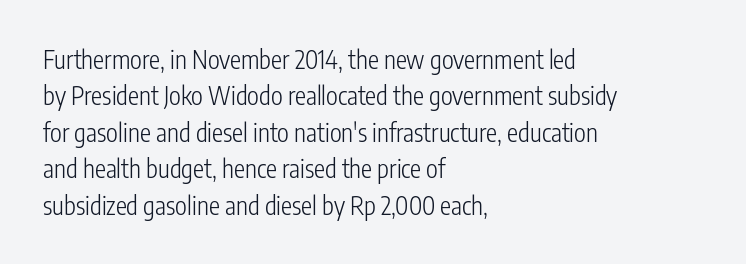
In terms of posture, this sample is upright. The passage shown has conventional tracking throughout. The zone under the glyphs is completely vacant. The lines are quadded left. These glyphs show unthickened strokes, regular width or finer. Rows of type keep a routine distance in the vertical direction.
